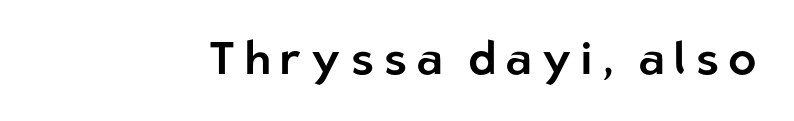
{"serif": "no", "italic": "no", "width": "normal", "stroke_contrast": "low", "x_height": "medium", "monospaced": "no", "underline": "no", "letter_spacing": "wide", "letter_spacing_em": 0.21, "glyph_px": 46}
